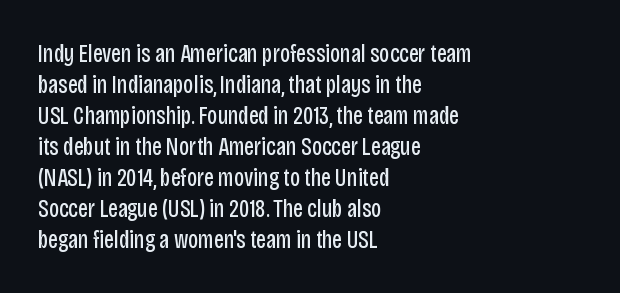
The image shows 25 px text type, upright; set left-aligned, line spacing 1.24x, normal letter spacing, not underlined.
